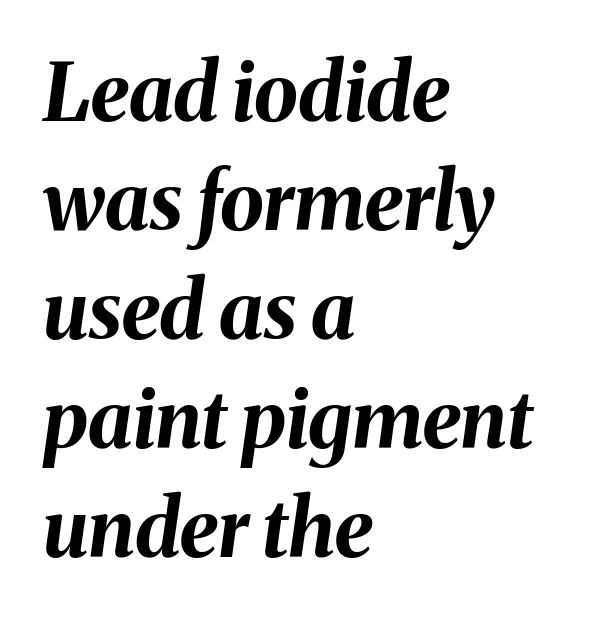
Q: Is the text bold? A: Yes.
Q: Is the text italic (slanted)? A: Yes, it leans right by about 8 degrees.
Q: Is the text underlined? A: No.
Q: How is the paragraph aligned? A: Left-aligned.
Q: Is the spacing between letters normal or unusually wide? A: Normal.
Q: Is the spacing between lines tight, normal or loose? A: Normal.
Q: Width (condensed, normal, or wide)? A: Normal.
Q: Stroke contrast? A: Medium.
Q: x-height? A: Medium.
Q: Monospaced? A: No.
